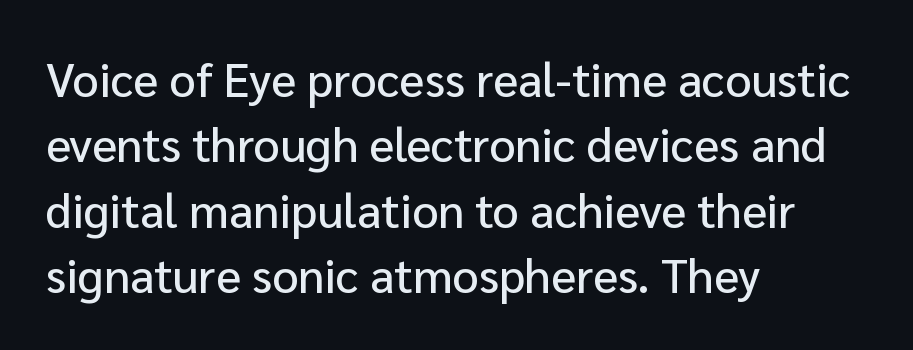
{"serif": "no", "italic": "no", "width": "normal", "stroke_contrast": "low", "x_height": "medium", "monospaced": "no", "underline": "no", "align": "left", "line_spacing": "normal", "line_spacing_ratio": 1.39, "letter_spacing": "normal", "letter_spacing_em": 0.0, "glyph_px": 47}
